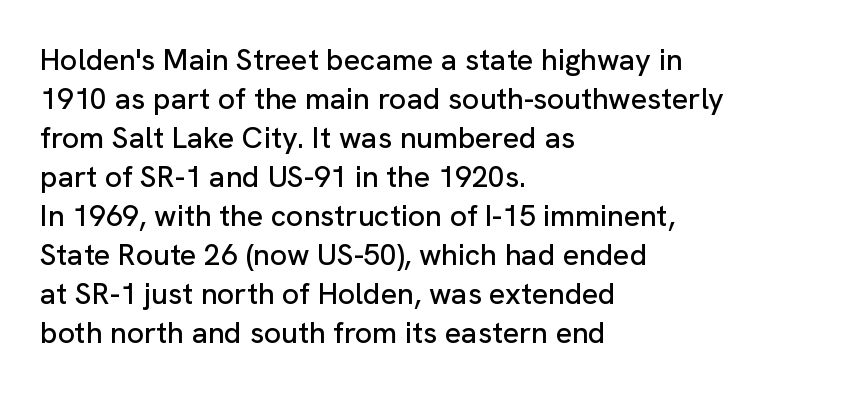
Line spacing here is normal. Words appear dense and cohesive because spacing is normal. Horizontal alignment here is leftward, the default for most running prose. Italic? Not at all — the glyphs are vertical. Classification — sans serif.
